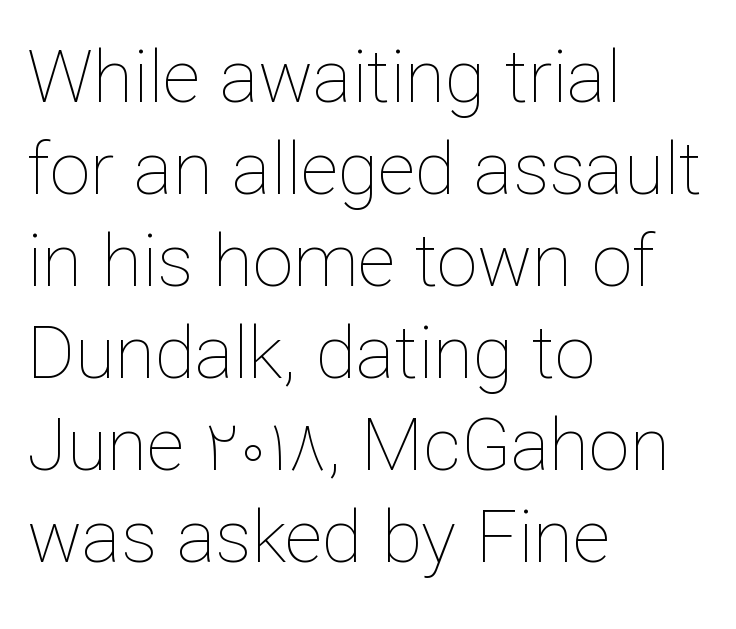
{"italic": "no", "bold": "no", "weight": "thin", "width": "normal", "stroke_contrast": "low", "x_height": "medium", "monospaced": "no", "underline": "no", "align": "left", "line_spacing": "normal", "line_spacing_ratio": 1.26, "letter_spacing": "normal", "letter_spacing_em": 0.0, "glyph_px": 73}
